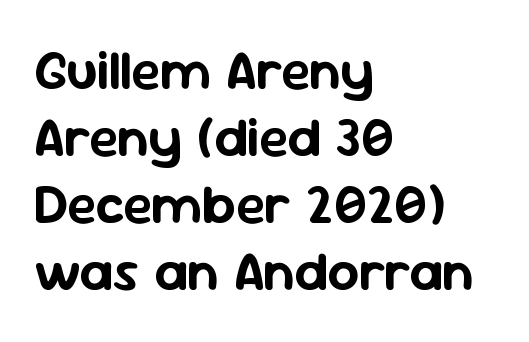
{"serif": "no", "italic": "no", "width": "normal", "stroke_contrast": "low", "x_height": "medium", "monospaced": "no", "underline": "no", "align": "left", "line_spacing_ratio": 1.22, "letter_spacing": "normal", "letter_spacing_em": 0.0, "glyph_px": 55}
